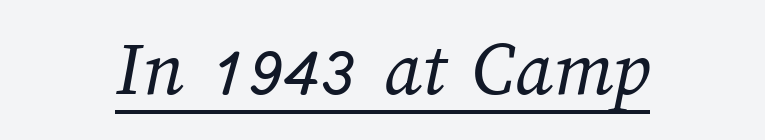
Q: Is the text bold? A: No.
Q: Is the text underlined? A: Yes.
Q: Is the spacing between letters normal or unusually wide? A: Normal.
Q: Width (condensed, normal, or wide)? A: Normal.
Q: Stroke contrast? A: Medium.
Q: x-height? A: Medium.
Q: Monospaced? A: No.
